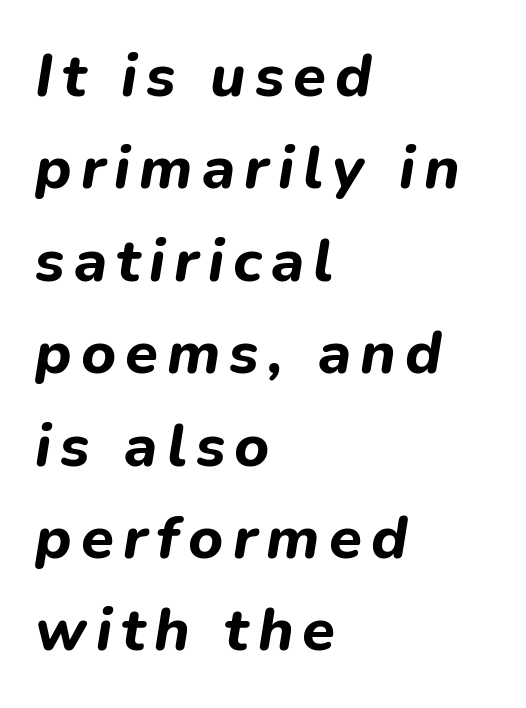
Q: Is the text bold? A: Yes.
Q: Is the text italic (slanted)? A: Yes, it leans right by about 9 degrees.
Q: Is the text underlined? A: No.
Q: How is the paragraph aligned? A: Left-aligned.
Q: Is the spacing between lines tight, normal or loose? A: Normal.
Q: Width (condensed, normal, or wide)? A: Normal.
Q: Stroke contrast? A: Low.
Q: x-height? A: Medium.
Q: Monospaced? A: No.
